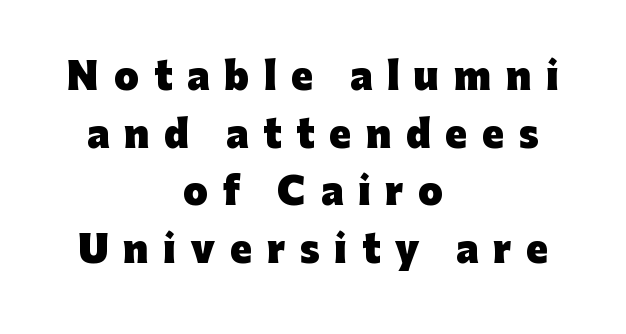
Posture: vertical. Bare-footed words on every line. Does extra space separate the letters? Yes, quite a lot of it. The glyphs have the mass of a bold cut.
